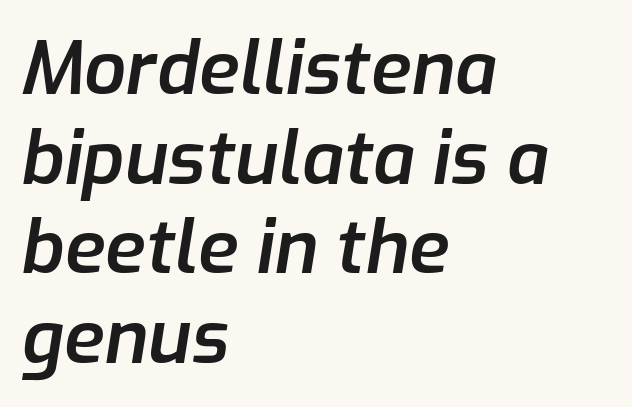
Moderately thickened strokes mark this as semibold type. Where is the straight margin? On the left. The words here are not underlined. The glyphs look as if they've been sheared to an angle. Caption: standard tracking, unaltered. The rendering uses natural spacing where letterforms have individual widths.
